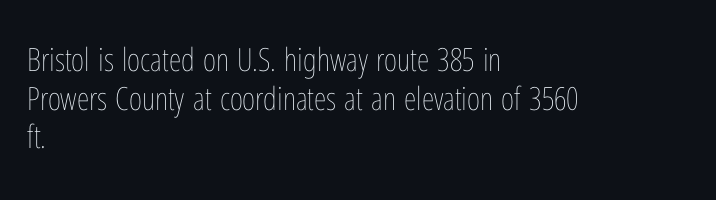
The image shows 32 px thin, condensed type, upright; set left-aligned, line spacing 1.21x, normal letter spacing, not underlined; low stroke contrast and a medium x-height.
